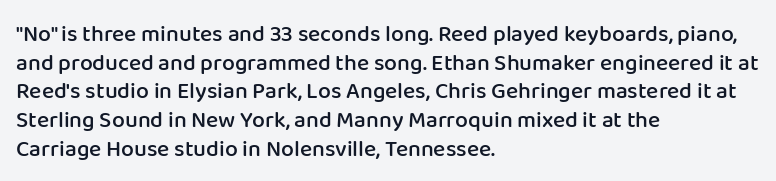
The specimen omits any rule beneath the text block's lines. The type sits square on the baseline with zero lean. This block has exactly the height ordinary leading produces. Does extra space separate the letters? No, they use regular spacing.
